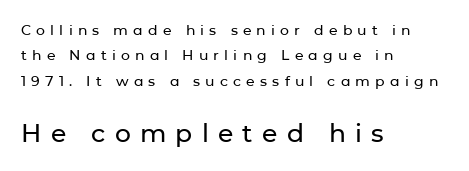
Short note: letters widely spaced. A student would notice the bottom passage is typeset larger than what precedes it. The setting favours the left margin, as ordinary paragraphs usually do. Rendered with straight, roman letterforms. Only glyphs here, with clear space below each row.
